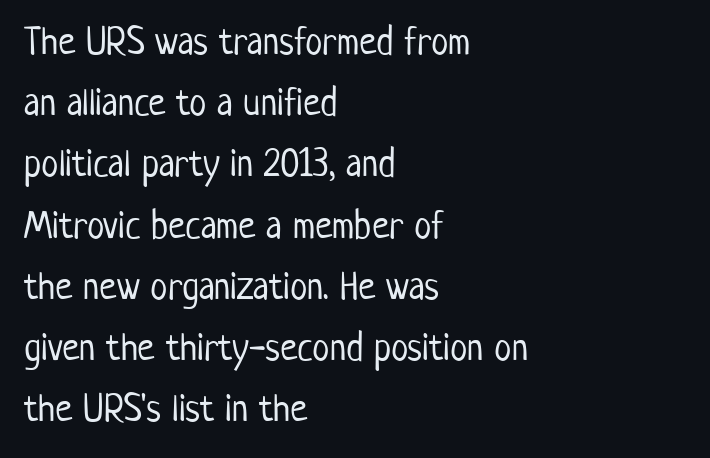
The font's upright variant was chosen for this text. Does extra space separate the letters? No, they use regular spacing. This sample is left-justified, so line endings fall wherever the words run out. No letter is thick-stroked: the sample isn't bold. This sample keeps an unexceptional amount of space between lines. Varying glyph widths throughout — classic text-font behaviour.
